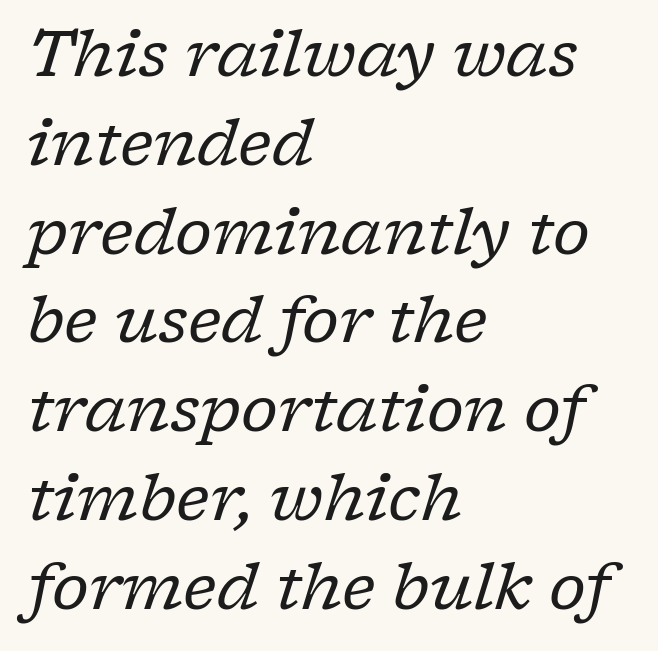
Q: Is the text bold? A: No.
Q: Is the text italic (slanted)? A: Yes, it leans right by about 17 degrees.
Q: Is the typeface a serif or a sans-serif typeface? A: Serif.
Q: Is the text underlined? A: No.
Q: How is the paragraph aligned? A: Left-aligned.
Q: Is the spacing between letters normal or unusually wide? A: Normal.
Q: Is the spacing between lines tight, normal or loose? A: Normal.
Q: Width (condensed, normal, or wide)? A: Normal.
Q: Stroke contrast? A: Low.
Q: x-height? A: Medium.
Q: Monospaced? A: No.
